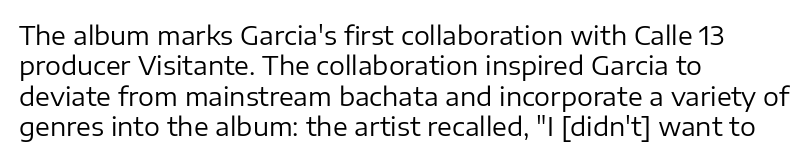
Nope, not italic — everything's standing straight. Only glyphs here, with clear space below each row. Leftover space on each line is placed entirely after the last word. The gaps between neighbouring characters are ordinary and unremarkable. A light-to-regular cut is what we see here.
